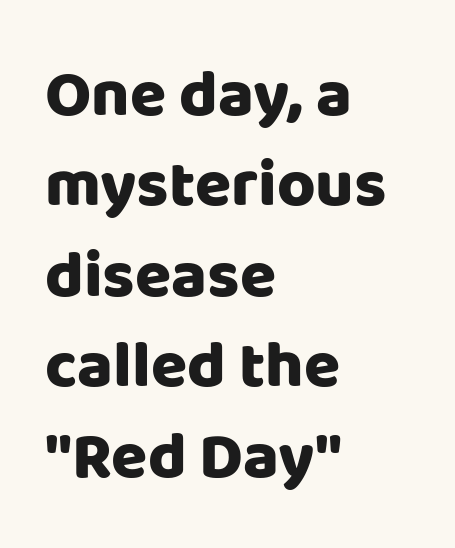
Q: Is the text bold? A: Yes.
Q: Is the text italic (slanted)? A: No, it is upright.
Q: Is the typeface a serif or a sans-serif typeface? A: Sans-serif.
Q: Is the text underlined? A: No.
Q: How is the paragraph aligned? A: Left-aligned.
Q: Is the spacing between letters normal or unusually wide? A: Normal.
Q: Is the spacing between lines tight, normal or loose? A: Normal.
Q: Width (condensed, normal, or wide)? A: Normal.
Q: Stroke contrast? A: Low.
Q: x-height? A: Large.
Q: Monospaced? A: No.
